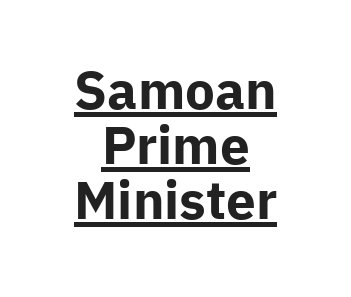
Q: Is the text bold? A: Yes.
Q: Is the text italic (slanted)? A: No, it is upright.
Q: Is the typeface a serif or a sans-serif typeface? A: Sans-serif.
Q: Is the text underlined? A: Yes.
Q: How is the paragraph aligned? A: Centered.
Q: Is the spacing between letters normal or unusually wide? A: Normal.
Q: Is the spacing between lines tight, normal or loose? A: Tight.
Q: Width (condensed, normal, or wide)? A: Normal.
Q: Stroke contrast? A: Low.
Q: x-height? A: Medium.
Q: Monospaced? A: No.
